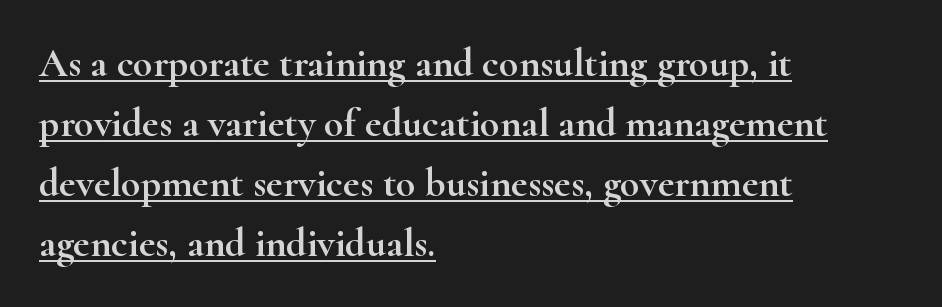
Q: Is the text italic (slanted)? A: No, it is upright.
Q: Is the typeface a serif or a sans-serif typeface? A: Serif.
Q: Is the text underlined? A: Yes.
Q: How is the paragraph aligned? A: Left-aligned.
Q: Is the spacing between letters normal or unusually wide? A: Normal.
Q: Is the spacing between lines tight, normal or loose? A: Normal.
Q: Width (condensed, normal, or wide)? A: Wide.
Q: Stroke contrast? A: High.
Q: x-height? A: Small.
Q: Monospaced? A: No.
